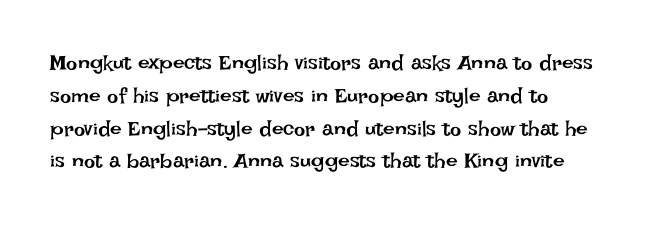
The image shows 21 px text type, upright; set left-aligned, normal line spacing (1.56x), normal letter spacing, not underlined.
